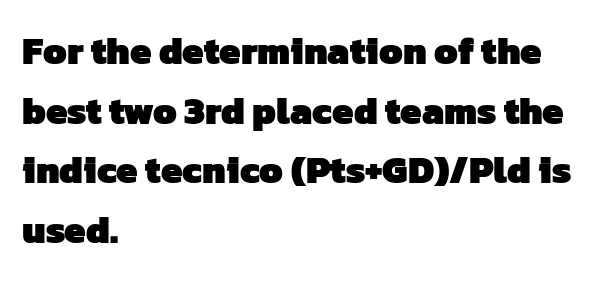
The image shows 38 px heavy sans-serif type; set left-aligned, normal line spacing (1.57x), normal letter spacing, not underlined; low stroke contrast and a medium x-height.
